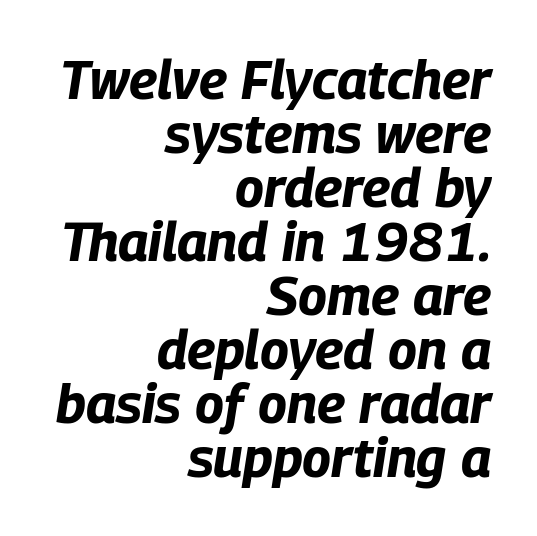
Q: Is the text bold? A: Yes.
Q: Is the text italic (slanted)? A: Yes, it leans right by about 9 degrees.
Q: Is the text underlined? A: No.
Q: How is the paragraph aligned? A: Right-aligned.
Q: Is the spacing between letters normal or unusually wide? A: Normal.
Q: Is the spacing between lines tight, normal or loose? A: Tight.
Q: Width (condensed, normal, or wide)? A: Condensed.
Q: Stroke contrast? A: Low.
Q: x-height? A: Large.
Q: Monospaced? A: No.
